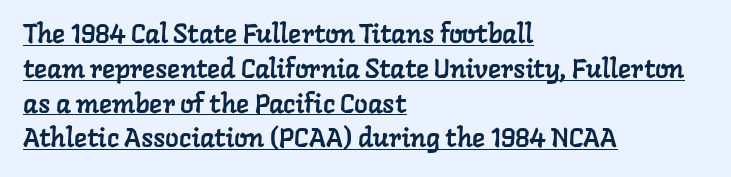
The image shows 27 px text type; set left-aligned, normal line spacing (1.29x), normal letter spacing, underlined.
